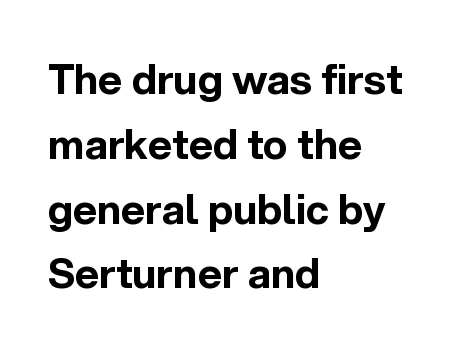
These lines are rendered in a variable-pitch font. The line texture is even and compact thanks to regular tracking. Descenders are the only things crossing below the line. This is roman type, the default non-slanted kind. Weight: bold. The rag falls on the right side of this text block.
